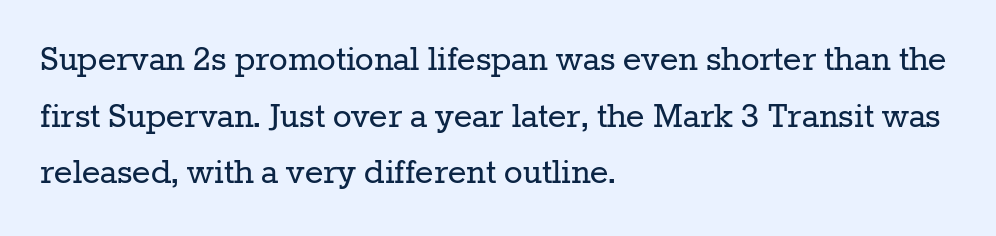
{"serif": "yes", "italic": "no", "bold": "no", "weight": "regular", "width": "normal", "stroke_contrast": "low", "x_height": "medium", "monospaced": "no", "underline": "no", "align": "left", "line_spacing": "normal", "line_spacing_ratio": 1.45, "letter_spacing": "normal", "letter_spacing_em": 0.0, "glyph_px": 39}
